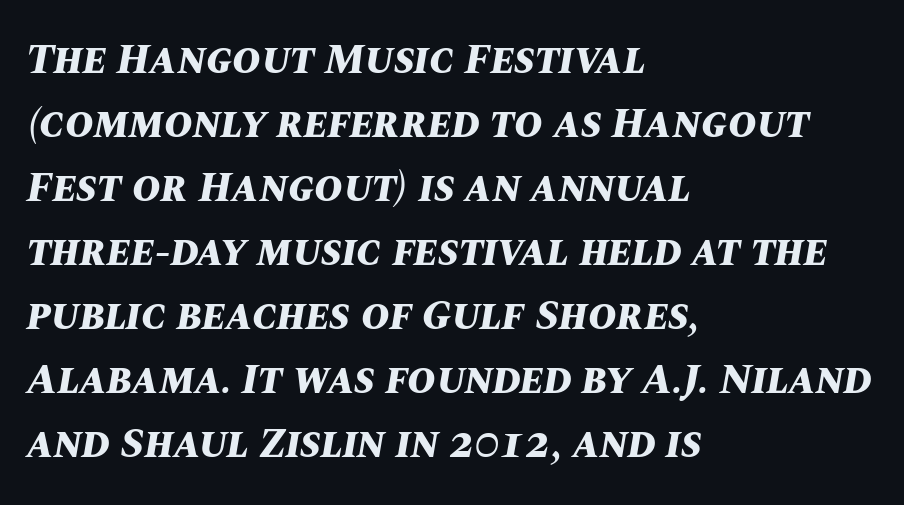
{"italic": "yes", "lean": "right", "slant_degrees": 10, "bold": "yes", "weight": "bold", "width": "normal", "stroke_contrast": "medium", "x_height": "large", "monospaced": "no", "underline": "no", "align": "left", "line_spacing": "normal", "line_spacing_ratio": 1.49, "letter_spacing": "normal", "letter_spacing_em": 0.0, "glyph_px": 43}
